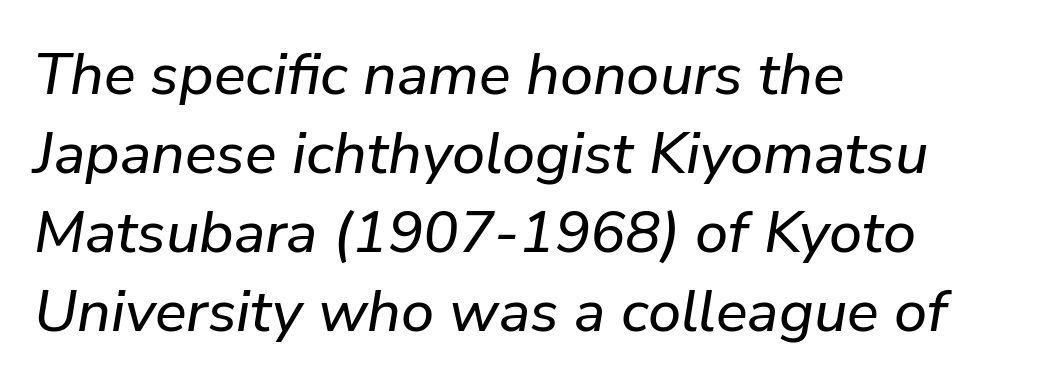
You can tell it's italic because the verticals aren't actually vertical. If you measured baseline to baseline, you'd find a middling distance. Letters rest on an invisible, unmarked baseline. Where is the straight margin? On the left. No extra tracking has been applied to these lines.
